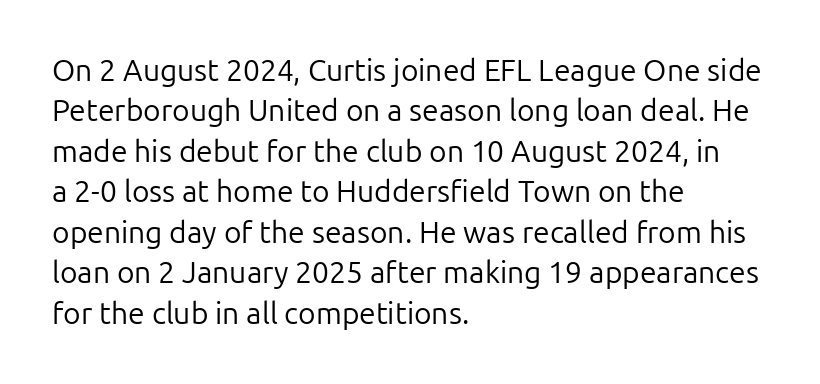
The image shows 30 px regular-weight sans-serif type, upright; set left-aligned, normal line spacing (1.35x), normal letter spacing, not underlined; low stroke contrast and a medium x-height.
